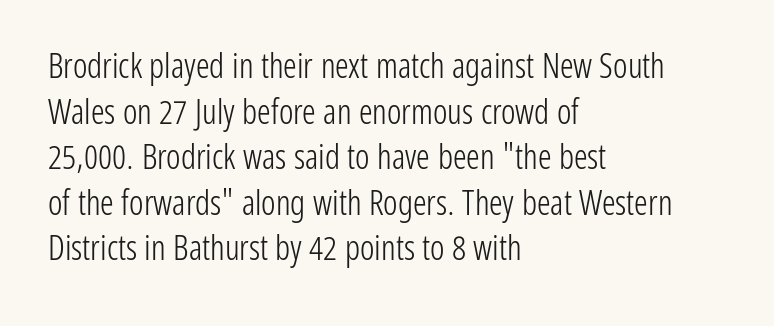
Between one letter and the next there's only the usual sliver of space. Students, observe: this is what conventionally led text looks like. You could not count columns in this text — the font is proportionally spaced. The paragraph has a hard left edge and a soft right edge. The space directly below the letters is spotless.
